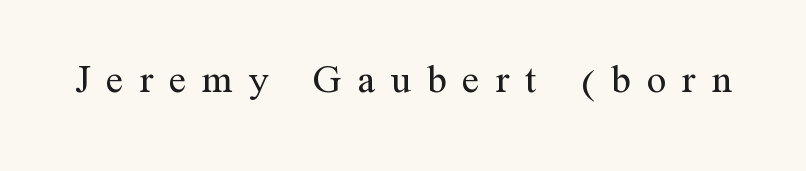
Q: Is the text bold? A: No.
Q: Is the text italic (slanted)? A: No, it is upright.
Q: Is the typeface a serif or a sans-serif typeface? A: Serif.
Q: Is the text underlined? A: No.
Q: Is the spacing between letters normal or unusually wide? A: Unusually wide.
Q: Width (condensed, normal, or wide)? A: Normal.
Q: Stroke contrast? A: Medium.
Q: x-height? A: Medium.
Q: Monospaced? A: No.
